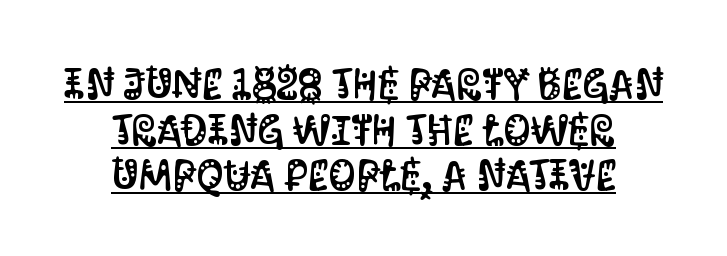
The designer went with a sans here, leaving each stem footless. The face used here is proportionally spaced, like ordinary book or web type. The glyphs are accompanied by a horizontal stroke just below them. Quick note: interline space is minimal. Designer's note — italics off, roman on. Is the block centered? Yes — each line is placed symmetrically about the middle.
